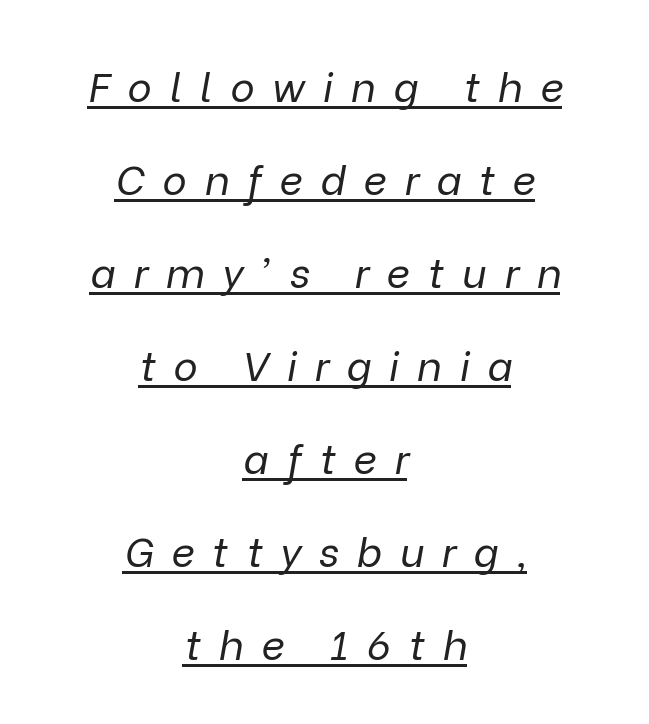
Bold? No — there's no thickening of the strokes. Varying glyph widths throughout — classic text-font behaviour. Does the lettering tilt? It does — this is italic. What's the leading like? Stretched, with rows far apart. In designer terms, the underline attribute is active on this setting. Honestly, the letter spacing is so wide it's the main thing you notice.
